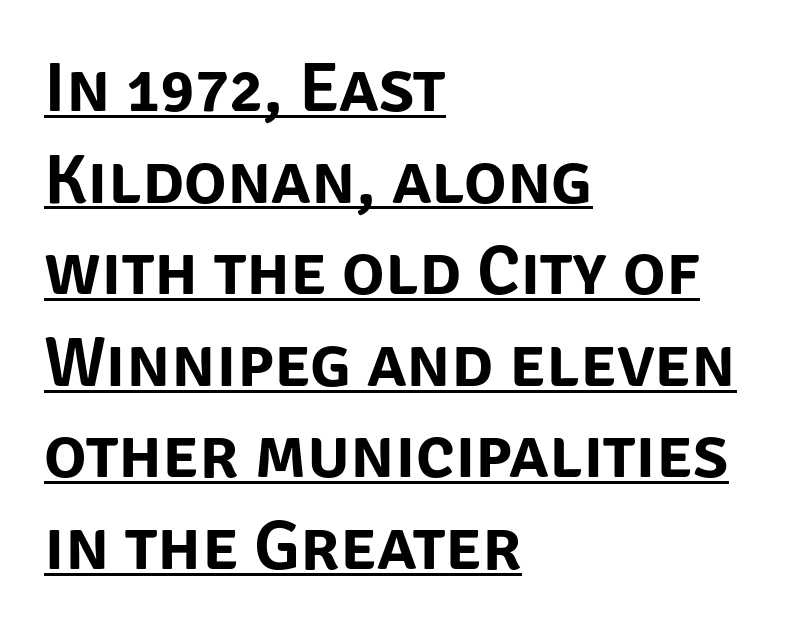
The image shows 71 px sans-serif type, upright; set left-aligned, normal line spacing (1.29x), normal letter spacing, underlined; low stroke contrast and a large x-height.
